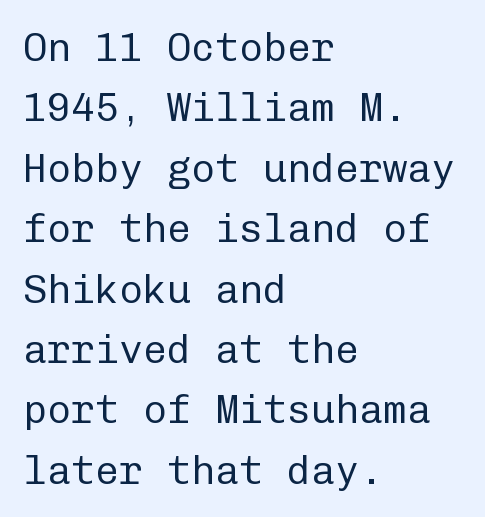
Serifs: no, the terminals of the letterforms are clean. Words float on clear page, feet unadorned. Compared with a centered layout, this one pins lines to the left instead. Interline gaps are of average width in this sample.
